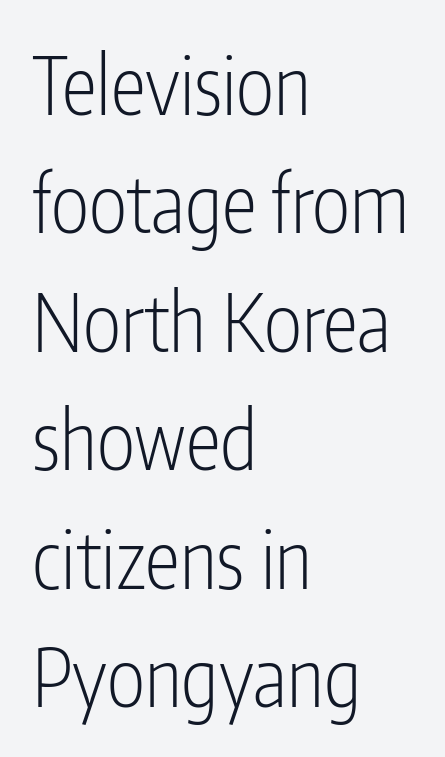
Q: Is the text bold? A: No.
Q: Is the text italic (slanted)? A: No, it is upright.
Q: Is the typeface a serif or a sans-serif typeface? A: Sans-serif.
Q: Is the text underlined? A: No.
Q: How is the paragraph aligned? A: Left-aligned.
Q: Is the spacing between letters normal or unusually wide? A: Normal.
Q: Is the spacing between lines tight, normal or loose? A: Normal.
Q: Width (condensed, normal, or wide)? A: Condensed.
Q: Stroke contrast? A: Low.
Q: x-height? A: Medium.
Q: Monospaced? A: No.
